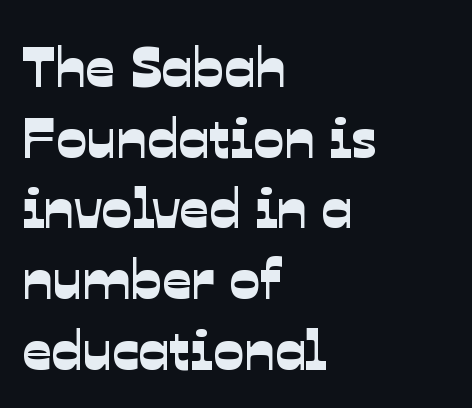
Q: Is the typeface a serif or a sans-serif typeface? A: Sans-serif.
Q: Is the text underlined? A: No.
Q: How is the paragraph aligned? A: Left-aligned.
Q: Is the spacing between letters normal or unusually wide? A: Normal.
Q: Width (condensed, normal, or wide)? A: Normal.
Q: Stroke contrast? A: Low.
Q: x-height? A: Medium.
Q: Monospaced? A: No.
